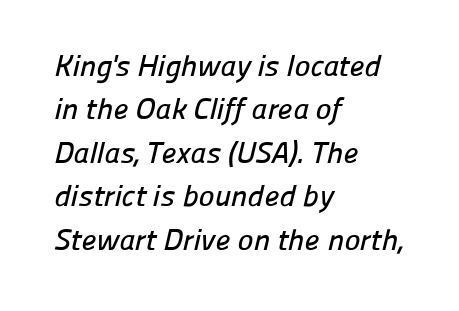
The image shows 30 px sans-serif type; set left-aligned, normal line spacing (1.45x), normal letter spacing, not underlined; low stroke contrast and a medium x-height.
